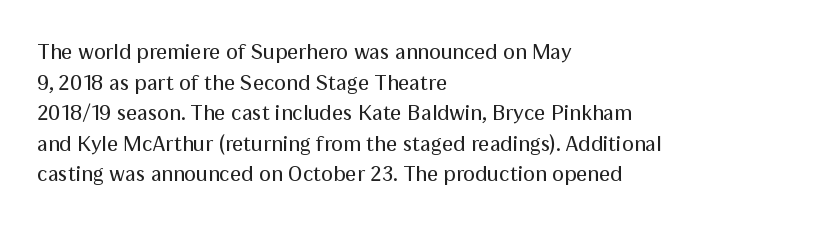
Here the glyphs are tracked normally, forming tight word shapes. This sample keeps an unexceptional amount of space between lines. Every character sits straight up, as roman type does. Each stroke keeps to a modest, everyday thickness or less. This rendering uses left alignment, leaving the right contour irregular. Descenders are the only things crossing below the line.
